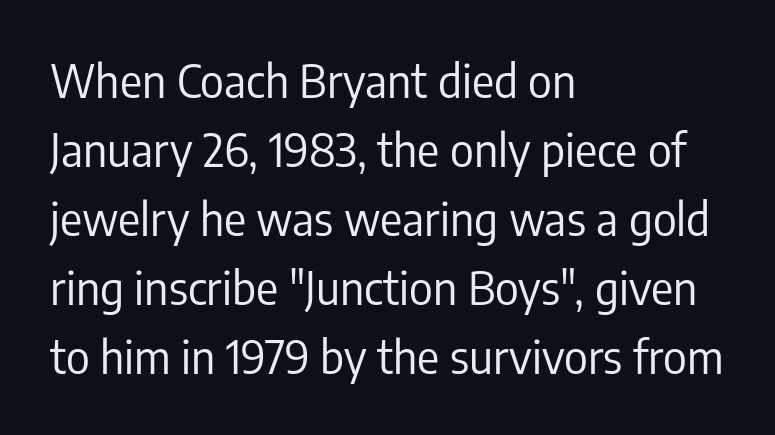
Short and long lines alike share a common starting point at left. The typeface has the unassuming heft of standard copy or less. Spacing verdict: proportional, widths tailored to each character. The passage shown is not underscored anywhere.
